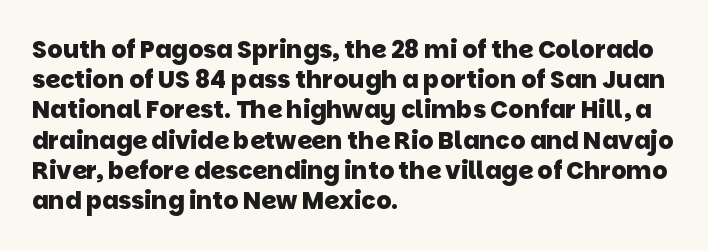
The image shows 24 px bold type; set left-aligned, normal line spacing (1.26x), normal letter spacing, not underlined.
